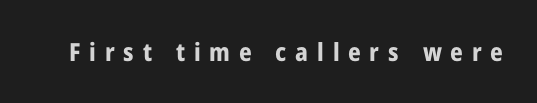
These lines have a slow, spaced-out rhythm from letter to letter. Unlike italic type, these characters show no tilt at all. This rendering features lettering with no underline. Does the weight exceed regular? Yes, all the way to bold.
